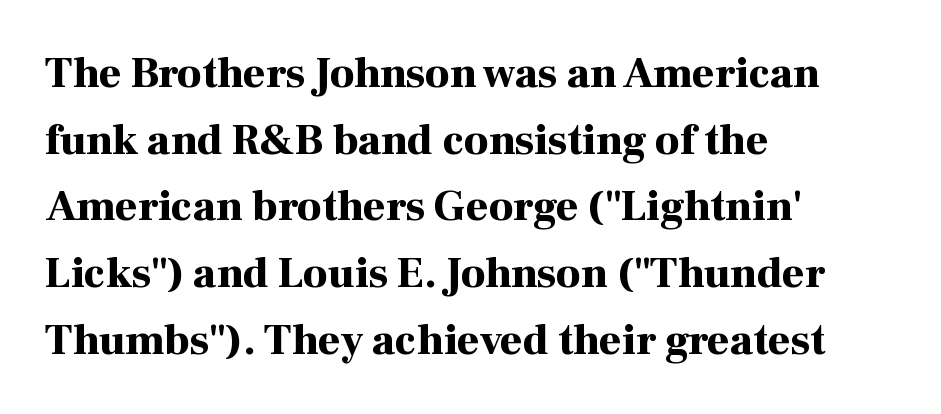
The image shows 43 px bold serif type, upright; set left-aligned, normal line spacing (1.55x), normal letter spacing, not underlined; high stroke contrast and a medium x-height.
